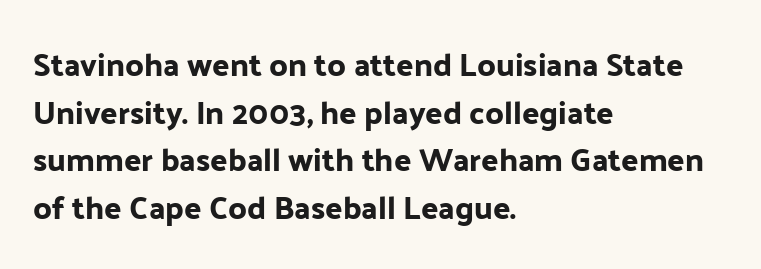
The image shows 32 px sans-serif type, upright; set left-aligned, normal line spacing (1.49x), normal letter spacing, not underlined; low stroke contrast and a medium x-height.
